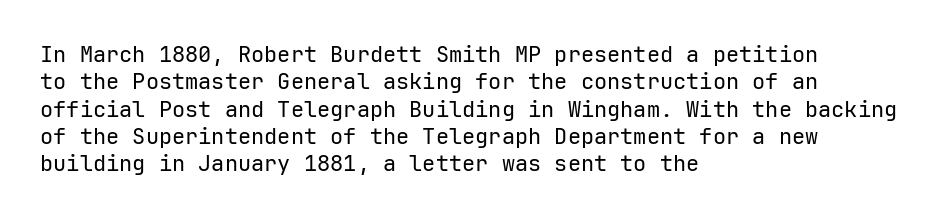
The image shows 22 px text type, upright; set left-aligned, line spacing 1.24x, normal letter spacing, not underlined.
